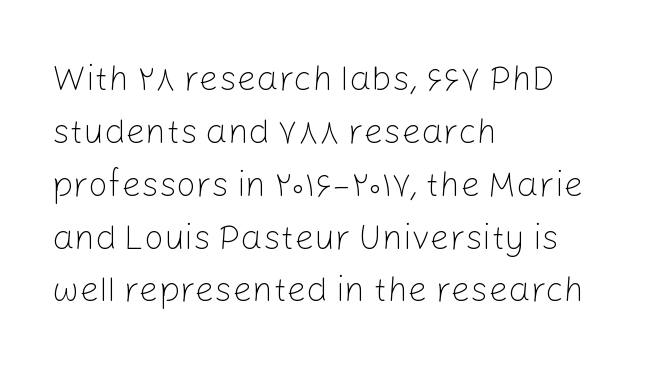
Italic: no, the glyphs are upright roman. Weight: in the light-to-regular range. Beneath every word, the page is bare. Default kerning and tracking; the words read as compact shapes. Compared with a centered layout, this one pins lines to the left instead.
